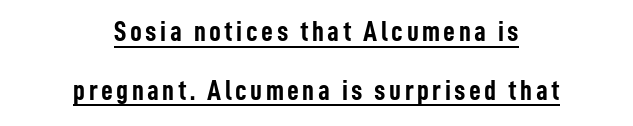
This block would shrink considerably if given ordinary leading; it's expanded now. Vertical strokes here are truly vertical. Reading down the block, each line starts at a different indent, mirrored at its end. Is this a fixed-width face? No — the glyphs have proportional, varying widths. The sample's only ornament is a line tracing under the words. The text was rendered using a sans face with plain stroke endings.
